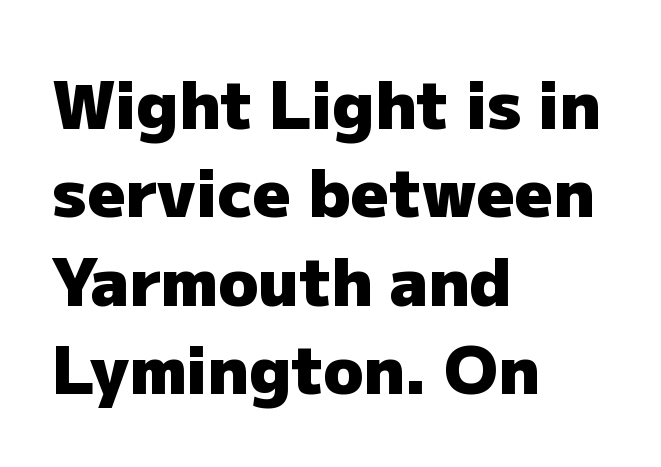
No feet cap the strokes, marking this as sans-serif type. The lettering holds an erect, upright posture throughout. Vertical spacing — default. The glyphs have the mass of a bold cut. Underlining? Definitely not there.
